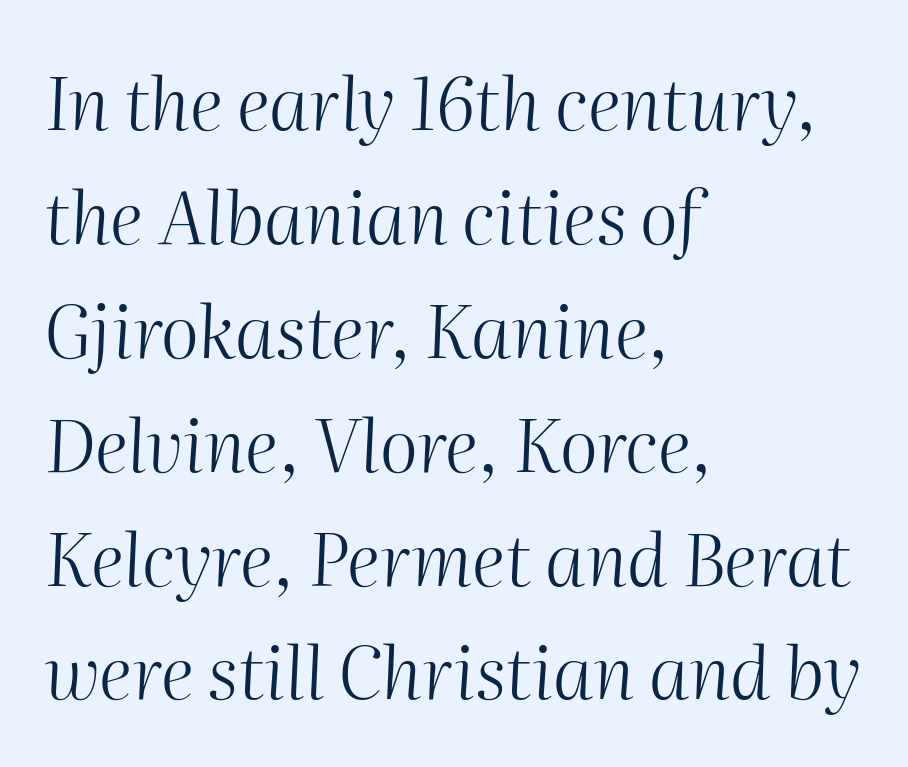
The letterforms sit at book weight or below. Nobody touched the tracking dial on this one. A typesetter would call this leading conventional body-copy spacing. Note the varied advance widths — an 'i' is clearly narrower than an 'm'.
